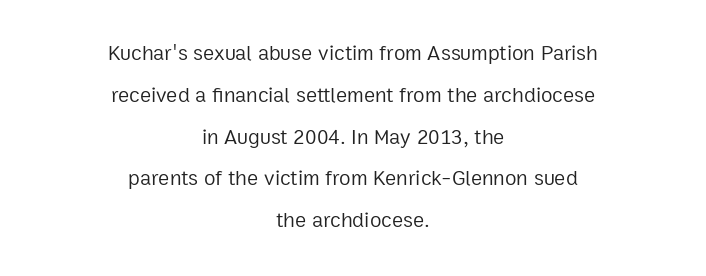
Q: Is the text bold? A: No.
Q: Is the text italic (slanted)? A: No, it is upright.
Q: Is the text underlined? A: No.
Q: How is the paragraph aligned? A: Centered.
Q: Is the spacing between letters normal or unusually wide? A: Normal.
Q: Is the spacing between lines tight, normal or loose? A: Loose.
